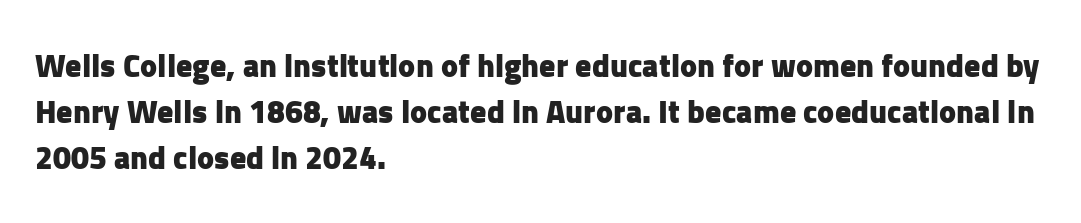
Q: Is the text bold? A: Yes.
Q: Is the text italic (slanted)? A: No, it is upright.
Q: Is the typeface a serif or a sans-serif typeface? A: Sans-serif.
Q: Is the text underlined? A: No.
Q: How is the paragraph aligned? A: Left-aligned.
Q: Is the spacing between letters normal or unusually wide? A: Normal.
Q: Is the spacing between lines tight, normal or loose? A: Normal.
Q: Width (condensed, normal, or wide)? A: Normal.
Q: Stroke contrast? A: Low.
Q: x-height? A: Medium.
Q: Monospaced? A: No.
